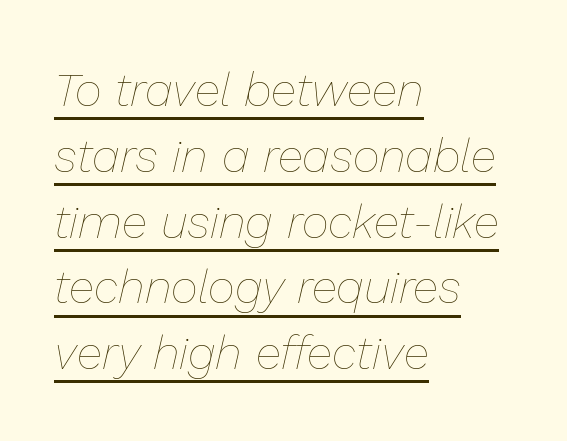
{"italic": "yes", "lean": "right", "slant_degrees": 13, "bold": "no", "weight": "thin", "width": "normal", "stroke_contrast": "low", "x_height": "medium", "monospaced": "no", "underline": "yes", "align": "left", "line_spacing": "normal", "line_spacing_ratio": 1.4, "letter_spacing": "normal", "letter_spacing_em": 0.0, "glyph_px": 47}
